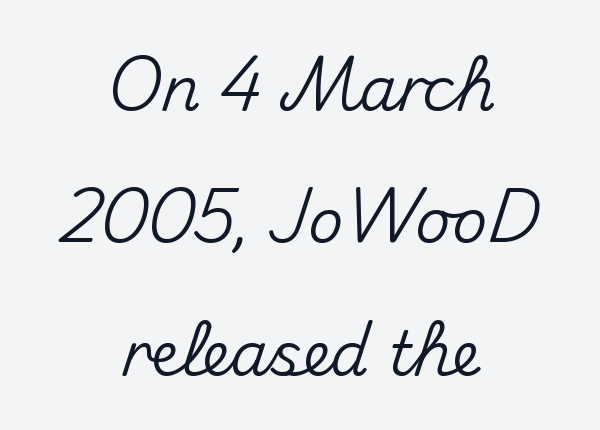
Q: Is the text italic (slanted)? A: Yes.
Q: Is the typeface a serif or a sans-serif typeface? A: Sans-serif.
Q: Is the text underlined? A: No.
Q: How is the paragraph aligned? A: Centered.
Q: Is the spacing between letters normal or unusually wide? A: Normal.
Q: Is the spacing between lines tight, normal or loose? A: Loose.
Q: Width (condensed, normal, or wide)? A: Normal.
Q: Stroke contrast? A: Medium.
Q: x-height? A: Small.
Q: Monospaced? A: No.
